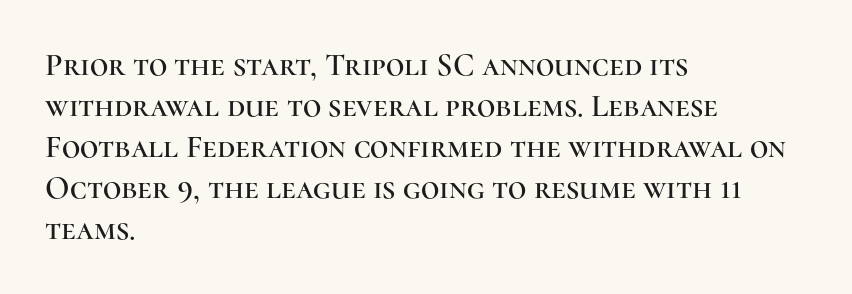
Q: Is the text italic (slanted)? A: No, it is upright.
Q: Is the typeface a serif or a sans-serif typeface? A: Serif.
Q: Is the text underlined? A: No.
Q: How is the paragraph aligned? A: Left-aligned.
Q: Is the spacing between letters normal or unusually wide? A: Normal.
Q: Is the spacing between lines tight, normal or loose? A: Normal.
Q: Width (condensed, normal, or wide)? A: Normal.
Q: Stroke contrast? A: High.
Q: x-height? A: Medium.
Q: Monospaced? A: No.
